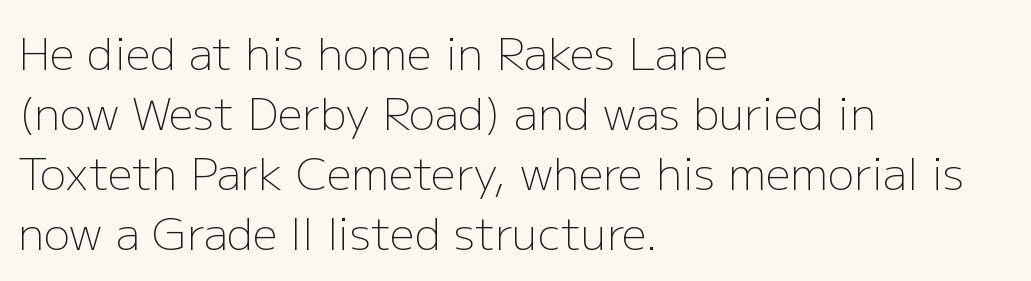
The image shows 44 px light sans-serif type, upright; set left-aligned, normal line spacing (1.36x), normal letter spacing, not underlined; low stroke contrast and a medium x-height.
